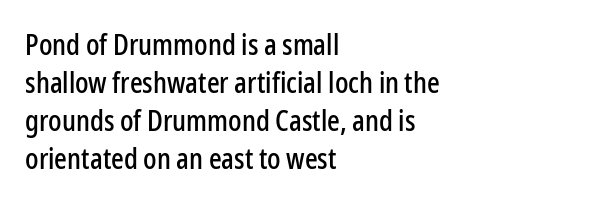
The image shows 28 px condensed sans-serif type, upright; set left-aligned, normal line spacing (1.36x), normal letter spacing, not underlined; low stroke contrast and a medium x-height.
